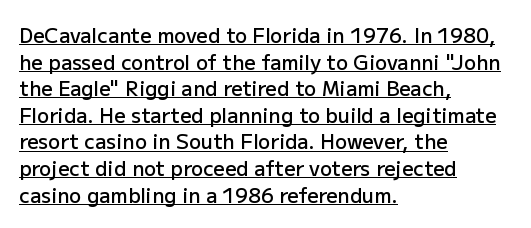
Caption: lettering with a line underneath. Spacing between characters is what you'd get straight out of the box. The font's upright variant was chosen for this text. Leading matches the norm, producing a regular column. Horizontally, the lines are justified to the leading edge only. The typesetting leans somewhat heavy: a semibold.
